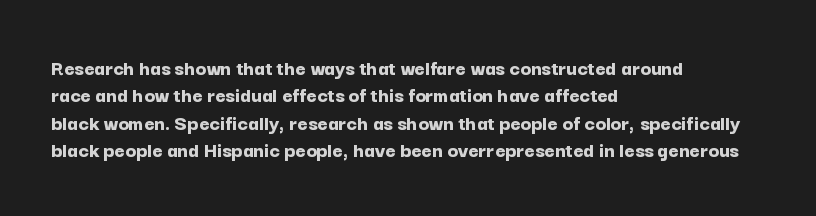
Q: Is the text bold? A: Yes.
Q: Is the text italic (slanted)? A: No, it is upright.
Q: Is the text underlined? A: No.
Q: How is the paragraph aligned? A: Left-aligned.
Q: Is the spacing between letters normal or unusually wide? A: Normal.
Q: Is the spacing between lines tight, normal or loose? A: Normal.
